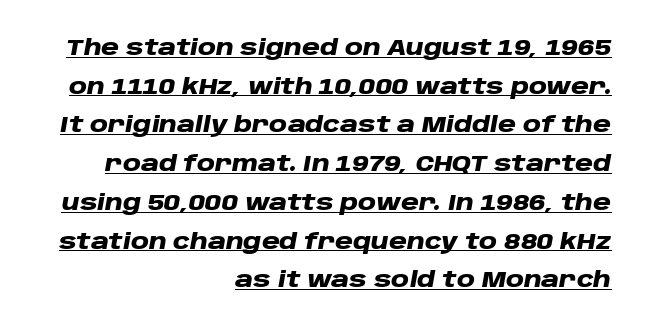
{"italic": "yes", "lean": "right", "slant_degrees": 10, "bold": "yes", "underline": "yes", "align": "right", "line_spacing_ratio": 1.76, "letter_spacing": "normal", "letter_spacing_em": 0.0, "glyph_px": 22}
